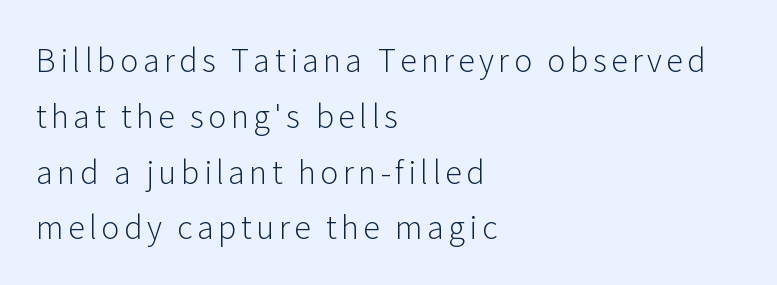
The image shows 31 px light sans-serif type, upright; set left-aligned, line spacing 1.8x, not underlined; low stroke contrast and a medium x-height.
